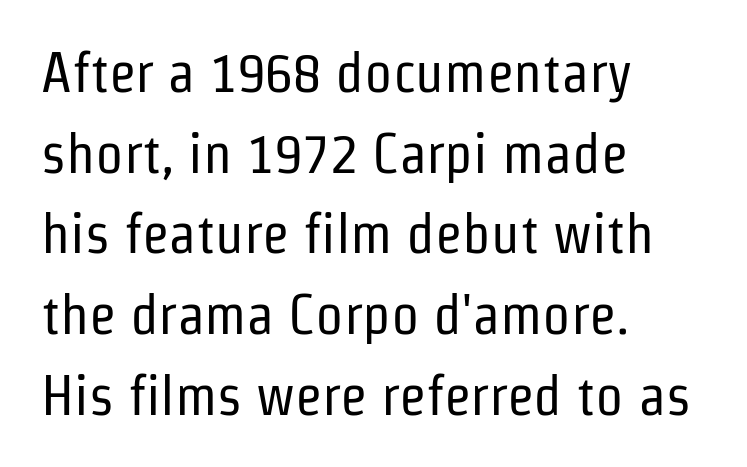
The image shows 56 px regular-weight, condensed sans-serif type, upright; set left-aligned, normal line spacing (1.44x), normal letter spacing, not underlined; low stroke contrast and a medium x-height.
